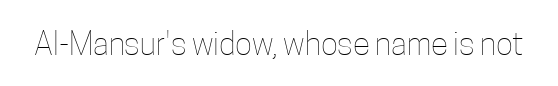
{"italic": "no", "bold": "no", "weight": "thin", "width": "condensed", "stroke_contrast": "low", "x_height": "medium", "monospaced": "no", "underline": "no", "letter_spacing": "normal", "letter_spacing_em": 0.0, "glyph_px": 32}
